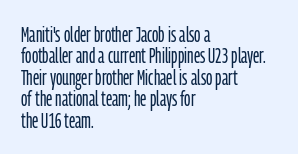
Compared with typical paragraphs, the rows here are closer together. Inter-character spacing is left at the font's built-in metrics. The specimen omits any rule beneath the text block's lines. A student would call this left alignment; a typographer would say flush left, rag right. Italic: no, the glyphs are upright roman.
